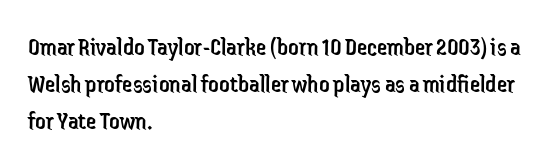
{"italic": "no", "bold": "no", "underline": "no", "align": "left", "line_spacing": "normal", "line_spacing_ratio": 1.43, "letter_spacing": "normal", "letter_spacing_em": 0.0, "glyph_px": 26}
